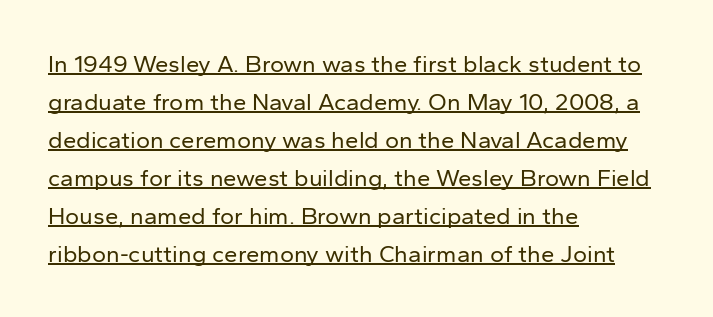
The image shows 24 px text type, upright; set left-aligned, normal line spacing (1.58x), normal letter spacing, underlined.
